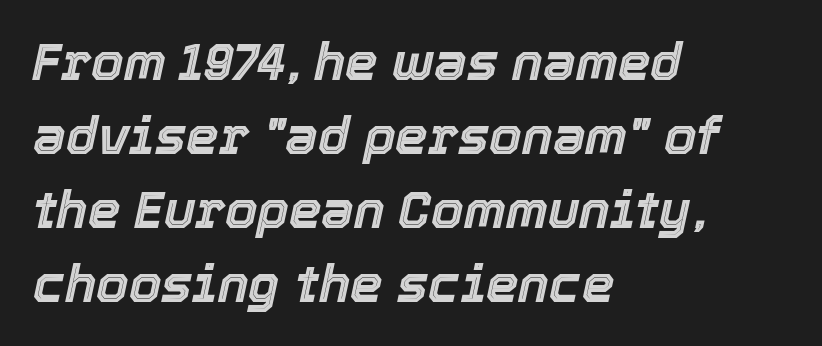
The image shows 52 px text type, italic (leaning right); set left-aligned, normal line spacing (1.42x), normal letter spacing, not underlined; a medium x-height.
